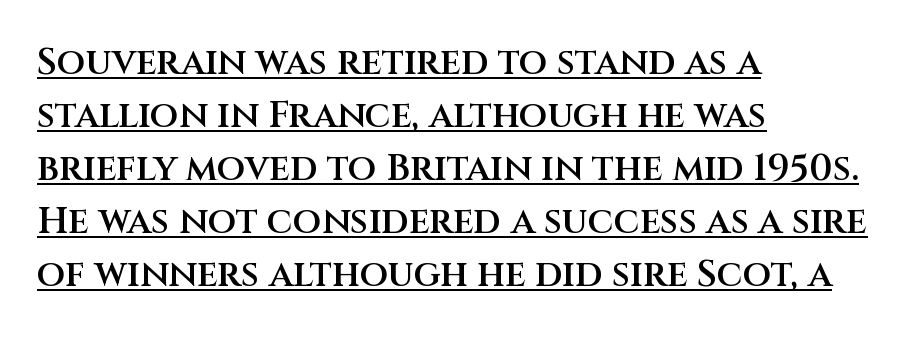
The image shows 37 px semibold sans-serif type, upright; set left-aligned, normal line spacing (1.43x), normal letter spacing, underlined; medium stroke contrast and a large x-height.
